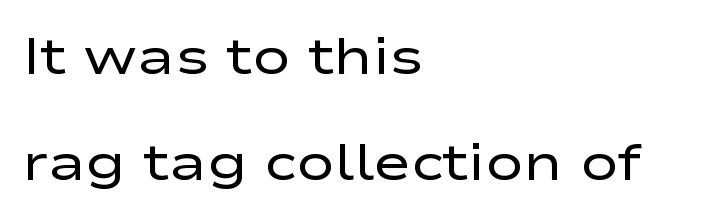
The letterforms sit at book weight or below. What's the leading like? Stretched, with rows far apart. The passage shown is typeset with a sans-serif family. In terms of letterspacing, this is plain default setting. A clean baseline with only descenders dipping below it.
